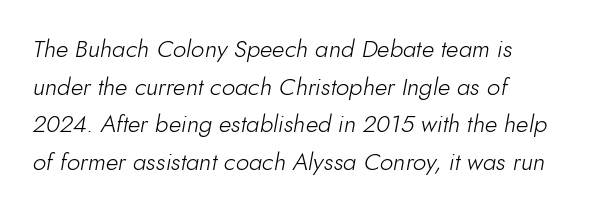
The image shows 24 px text type, italic (leaning right); set left-aligned, normal line spacing (1.57x), normal letter spacing, not underlined.
